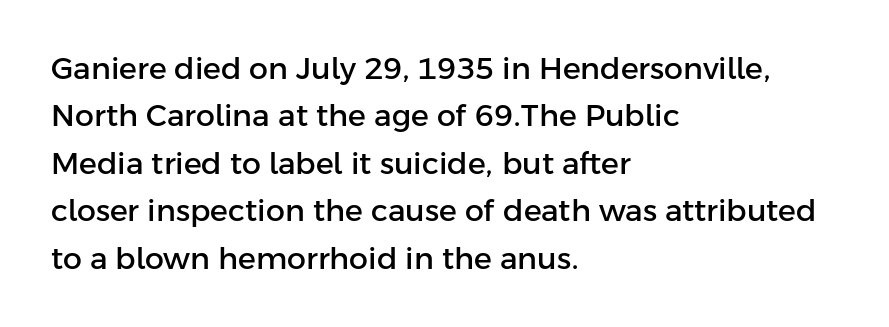
Q: Is the text italic (slanted)? A: No, it is upright.
Q: Is the typeface a serif or a sans-serif typeface? A: Sans-serif.
Q: Is the text underlined? A: No.
Q: How is the paragraph aligned? A: Left-aligned.
Q: Is the spacing between letters normal or unusually wide? A: Normal.
Q: Is the spacing between lines tight, normal or loose? A: Normal.
Q: Width (condensed, normal, or wide)? A: Normal.
Q: Stroke contrast? A: Low.
Q: x-height? A: Medium.
Q: Monospaced? A: No.
